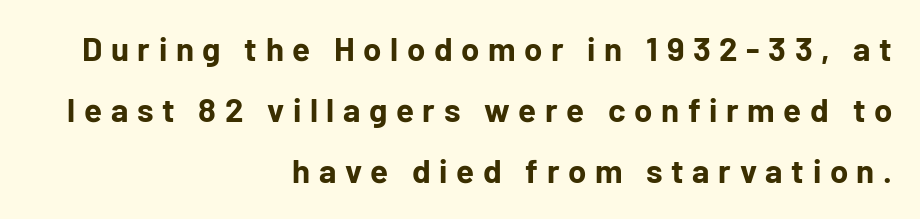
Q: Is the text bold? A: Yes.
Q: Is the text italic (slanted)? A: No, it is upright.
Q: Is the typeface a serif or a sans-serif typeface? A: Sans-serif.
Q: Is the text underlined? A: No.
Q: How is the paragraph aligned? A: Right-aligned.
Q: Is the spacing between letters normal or unusually wide? A: Unusually wide.
Q: Width (condensed, normal, or wide)? A: Normal.
Q: Stroke contrast? A: Low.
Q: x-height? A: Medium.
Q: Monospaced? A: No.
